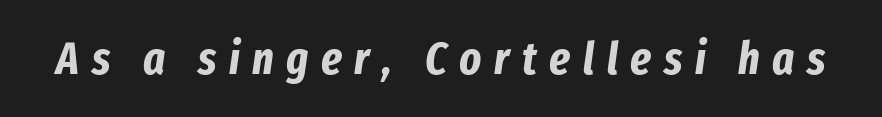
The passage shown is not underscored anywhere. Honestly, the letter spacing is so wide it's the main thing you notice. The whole block is typeset with a tilt. Weight: bold. Is this a fixed-width face? No — the glyphs have proportional, varying widths.
